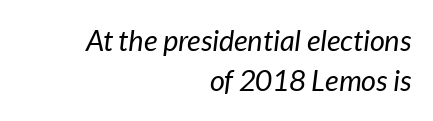
The image shows 29 px regular-weight type, italic (leaning right); set right-aligned, normal line spacing (1.39x), normal letter spacing, not underlined; low stroke contrast and a medium x-height.
